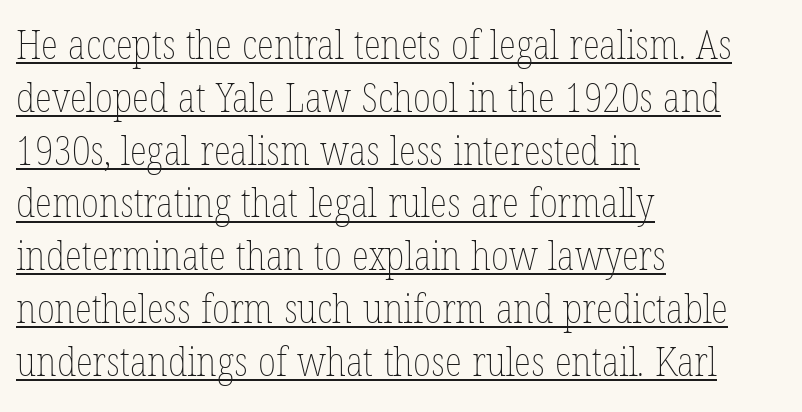
{"italic": "no", "bold": "no", "weight": "thin", "width": "condensed", "stroke_contrast": "low", "x_height": "medium", "monospaced": "no", "underline": "yes", "align": "left", "line_spacing": "normal", "line_spacing_ratio": 1.32, "letter_spacing": "normal", "letter_spacing_em": 0.0, "glyph_px": 40}
